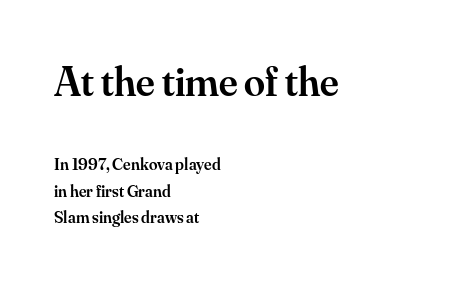
Think of a printed novel: that variable character pitch is what you see here. Character size in the leading block exceeds that of the trailing block. Compared with an ordinary text face, these strokes are moderately heavier — a semibold. The space directly below the letters is spotless. Every character sits straight up, as roman type does. The text was rendered using a seriffed face with decorative stroke endings.
